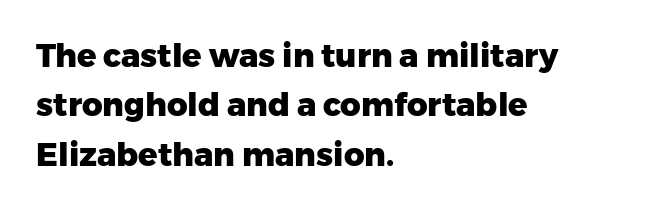
This is roman type, the default non-slanted kind. The letters sit at their default tracking, neither squeezed nor spread. Glance below the letters and you will spot only blank space. Does the type have serifs? No, each stem ends abruptly. What's the leading like? Ordinary, nothing unusual.
